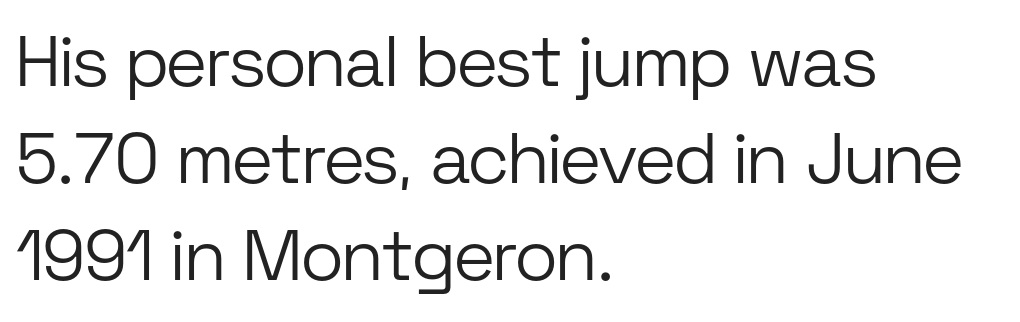
{"serif": "no", "italic": "no", "bold": "no", "weight": "light", "width": "normal", "stroke_contrast": "low", "x_height": "medium", "monospaced": "no", "underline": "no", "align": "left", "line_spacing": "normal", "line_spacing_ratio": 1.35, "letter_spacing": "normal", "letter_spacing_em": 0.0, "glyph_px": 72}
